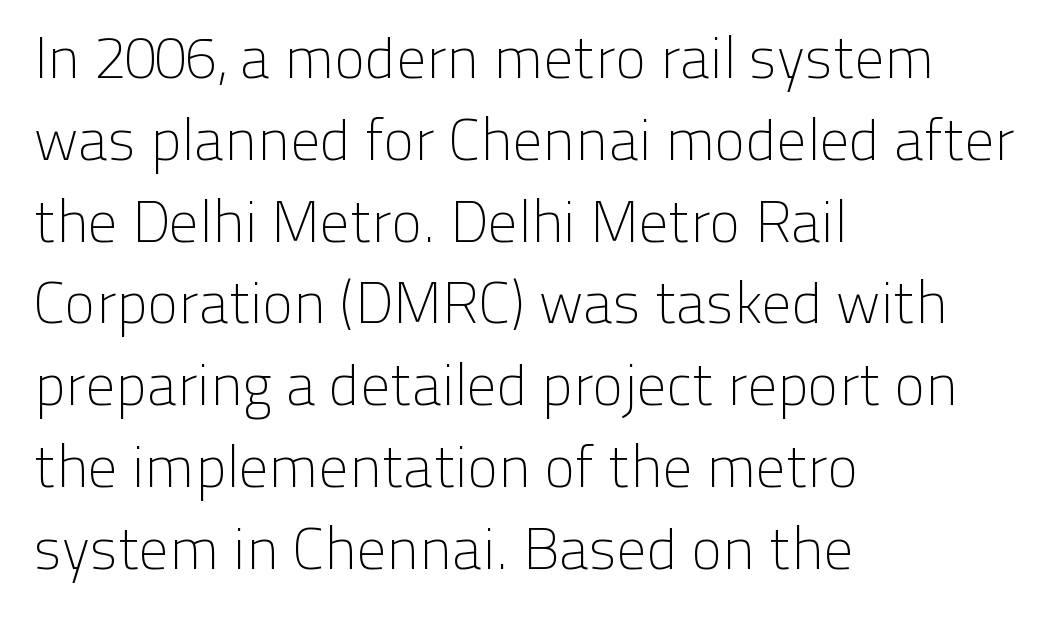
Q: Is the text bold? A: No.
Q: Is the text italic (slanted)? A: No, it is upright.
Q: Is the typeface a serif or a sans-serif typeface? A: Sans-serif.
Q: Is the text underlined? A: No.
Q: How is the paragraph aligned? A: Left-aligned.
Q: Is the spacing between letters normal or unusually wide? A: Normal.
Q: Is the spacing between lines tight, normal or loose? A: Normal.
Q: Width (condensed, normal, or wide)? A: Normal.
Q: Stroke contrast? A: Low.
Q: x-height? A: Medium.
Q: Monospaced? A: No.
